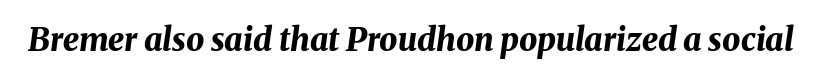
These lines were composed using italics. Every letter is thick-stroked: bold, no question. A typesetter would call this proportional, since set widths differ per character. The rendering keeps characters at their native spacing. The space beneath each line is pristine and unruled.
